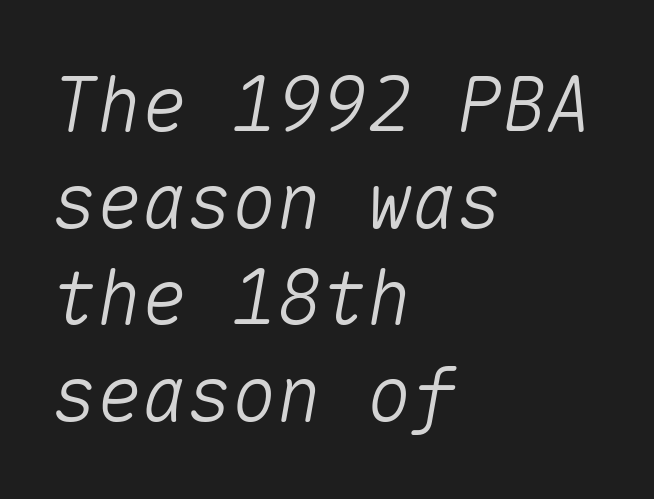
One-word summary of the alignment: left. The face used here has a pronounced slope to its letters. Just letters on the line, the space beneath them empty. The horizontal fit of the characters is conventional and even. These lines are rendered in a fixed-pitch font.
